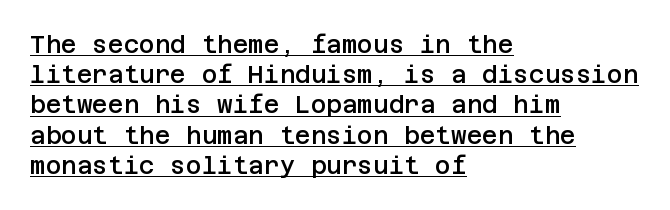
Q: Is the text bold? A: Semi-bold.
Q: Is the text italic (slanted)? A: No, it is upright.
Q: Is the text underlined? A: Yes.
Q: How is the paragraph aligned? A: Left-aligned.
Q: Is the spacing between letters normal or unusually wide? A: Normal.
Q: Is the spacing between lines tight, normal or loose? A: Normal.
